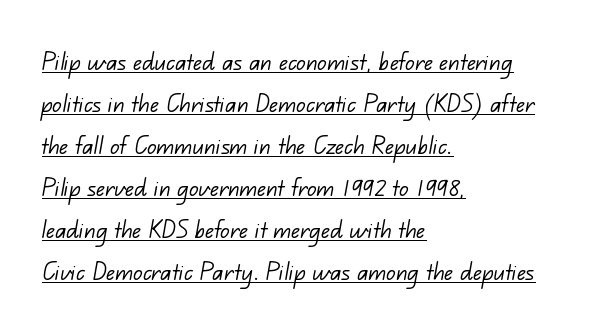
{"serif": "no", "bold": "no", "weight": "light", "width": "normal", "stroke_contrast": "low", "x_height": "small", "monospaced": "no", "underline": "yes", "align": "left", "line_spacing": "normal", "line_spacing_ratio": 1.45, "letter_spacing": "normal", "letter_spacing_em": 0.0, "glyph_px": 29}
